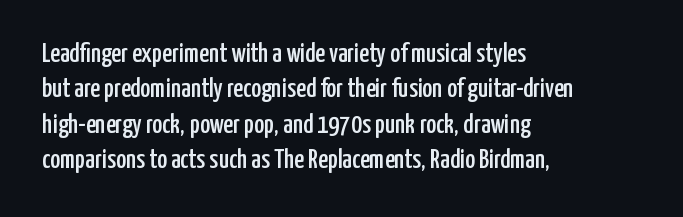
{"italic": "no", "underline": "no", "align": "left", "line_spacing": "normal", "line_spacing_ratio": 1.31, "letter_spacing": "normal", "letter_spacing_em": 0.0, "glyph_px": 27}
